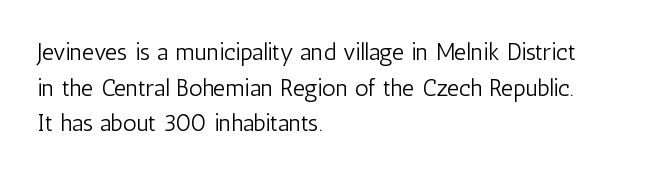
Q: Is the text bold? A: No.
Q: Is the text italic (slanted)? A: No, it is upright.
Q: Is the text underlined? A: No.
Q: How is the paragraph aligned? A: Left-aligned.
Q: Is the spacing between letters normal or unusually wide? A: Normal.
Q: Is the spacing between lines tight, normal or loose? A: Normal.
